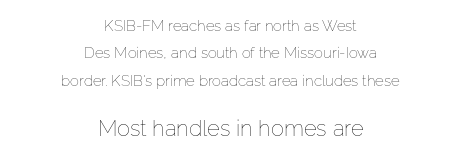
Q: Is the text bold? A: No.
Q: Is the text italic (slanted)? A: No, it is upright.
Q: Is the text underlined? A: No.
Q: How is the paragraph aligned? A: Centered.
Q: Is the spacing between letters normal or unusually wide? A: Normal.
Q: Which block of text is set in a larger size, the first (top) or the second (bottom)? A: The second (bottom) one.
